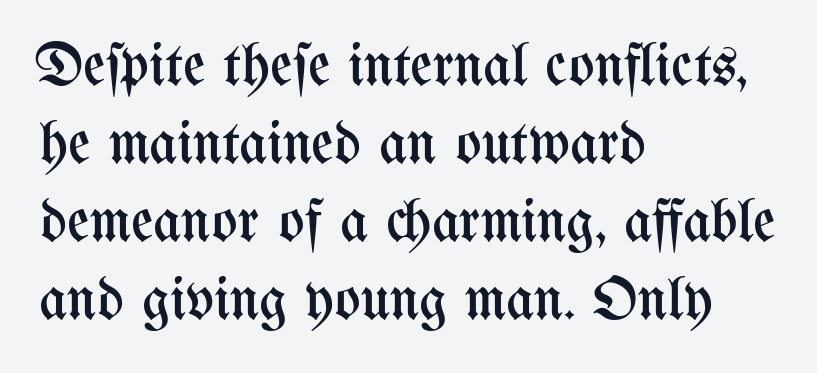
{"italic": "no", "bold": "no", "weight": "regular", "width": "condensed", "stroke_contrast": "medium", "x_height": "medium", "monospaced": "no", "underline": "no", "align": "left", "line_spacing": "normal", "line_spacing_ratio": 1.28, "letter_spacing": "normal", "letter_spacing_em": 0.0, "glyph_px": 61}
